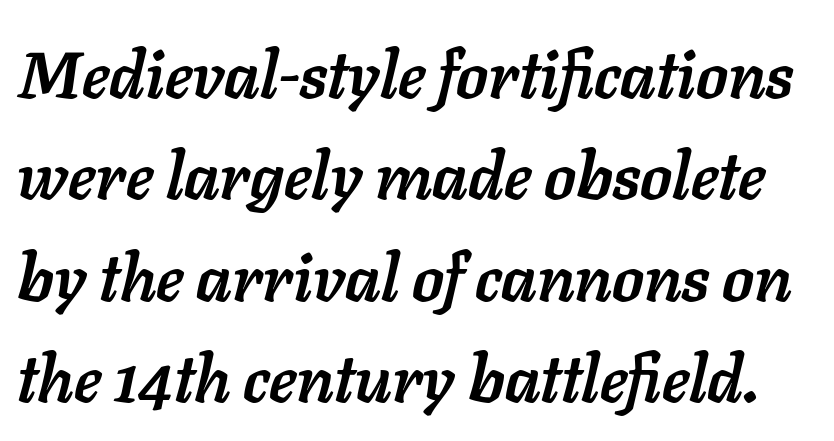
The image shows 65 px semibold type, italic (leaning right); set normal line spacing (1.56x), normal letter spacing, not underlined; low stroke contrast and a medium x-height.
